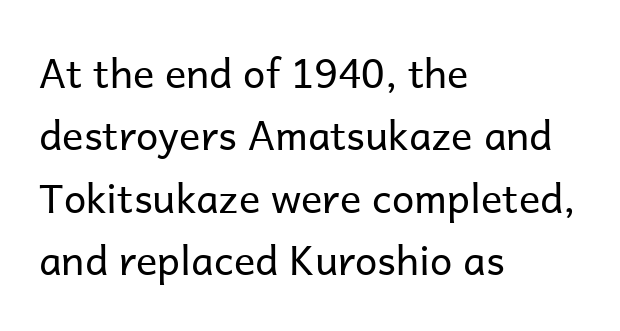
{"serif": "no", "italic": "no", "bold": "no", "weight": "regular", "width": "normal", "stroke_contrast": "low", "x_height": "medium", "monospaced": "no", "underline": "no", "align": "left", "line_spacing": "normal", "line_spacing_ratio": 1.56, "letter_spacing": "normal", "letter_spacing_em": 0.0, "glyph_px": 40}
